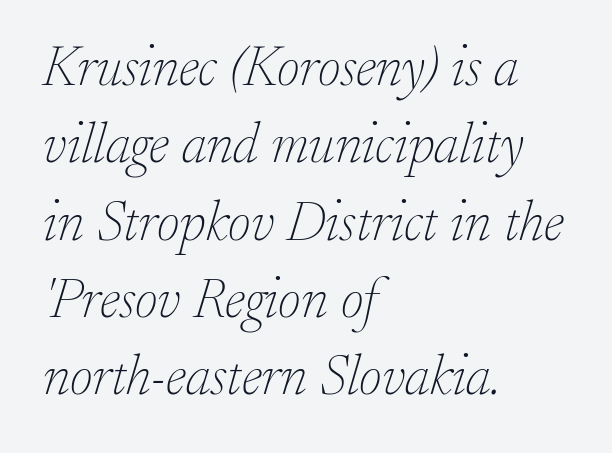
{"serif": "yes", "italic": "yes", "lean": "right", "slant_degrees": 17, "bold": "no", "weight": "thin", "width": "normal", "stroke_contrast": "low", "x_height": "small", "monospaced": "no", "underline": "no", "align": "left", "line_spacing": "normal", "line_spacing_ratio": 1.38, "letter_spacing": "normal", "letter_spacing_em": 0.0, "glyph_px": 56}
